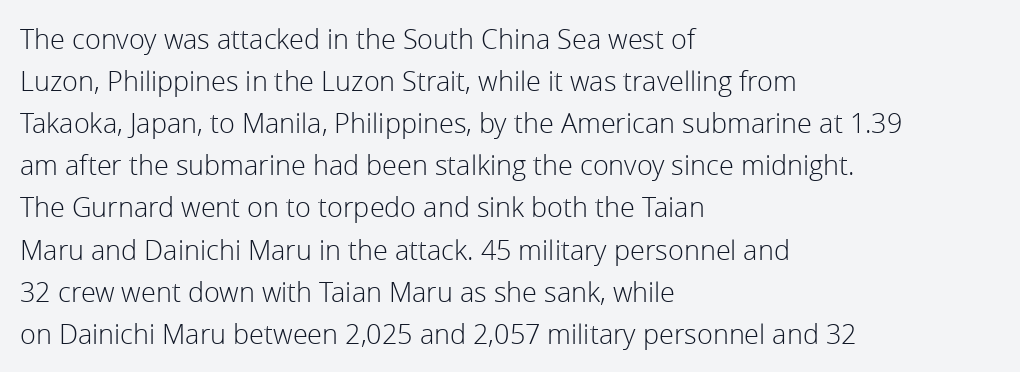
Each new line begins a customary step beneath the previous one. The passage shown is not underscored anywhere. Weight: not bold — regular or lighter. Nope, not italic — everything's standing straight. A classic flush-left, rag-right setting is used for this passage.
